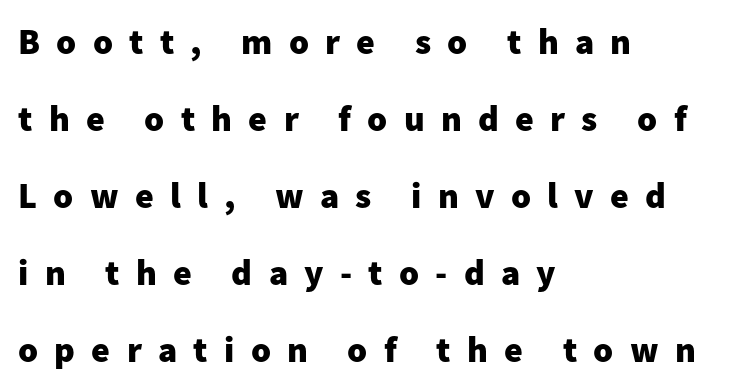
{"serif": "no", "italic": "no", "bold": "yes", "weight": "heavy", "width": "normal", "stroke_contrast": "low", "x_height": "medium", "monospaced": "no", "underline": "no", "align": "left", "line_spacing": "loose", "line_spacing_ratio": 2.14, "letter_spacing": "wide", "letter_spacing_em": 0.45, "glyph_px": 36}
